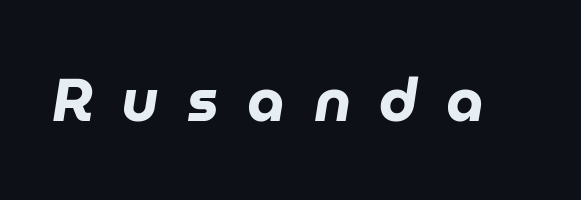
The image shows 60 px heavy type, italic (leaning right); set unusually wide letter spacing (+0.47 em), not underlined; low stroke contrast and a medium x-height.
